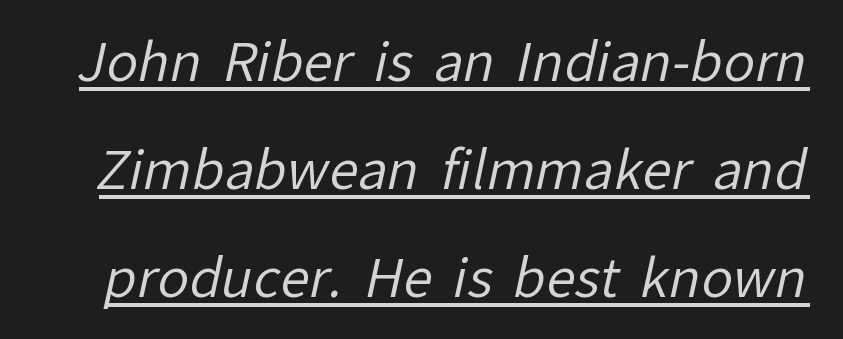
Q: Is the text bold? A: No.
Q: Is the typeface a serif or a sans-serif typeface? A: Sans-serif.
Q: Is the text underlined? A: Yes.
Q: Is the spacing between letters normal or unusually wide? A: Normal.
Q: Is the spacing between lines tight, normal or loose? A: Loose.
Q: Width (condensed, normal, or wide)? A: Normal.
Q: Stroke contrast? A: Low.
Q: x-height? A: Medium.
Q: Monospaced? A: No.
